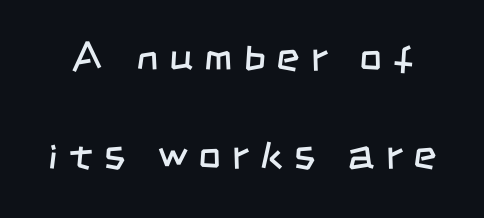
The image shows 40 px regular-weight, condensed sans-serif type; set loose line spacing (2.46x), unusually wide letter spacing (+0.28 em), not underlined; low stroke contrast and a large x-height.
